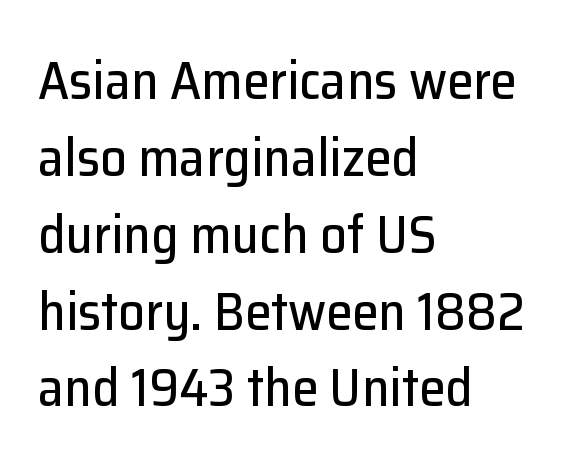
Q: Is the text italic (slanted)? A: No, it is upright.
Q: Is the typeface a serif or a sans-serif typeface? A: Sans-serif.
Q: Is the text underlined? A: No.
Q: How is the paragraph aligned? A: Left-aligned.
Q: Is the spacing between letters normal or unusually wide? A: Normal.
Q: Is the spacing between lines tight, normal or loose? A: Normal.
Q: Width (condensed, normal, or wide)? A: Normal.
Q: Stroke contrast? A: Low.
Q: x-height? A: Medium.
Q: Monospaced? A: No.
